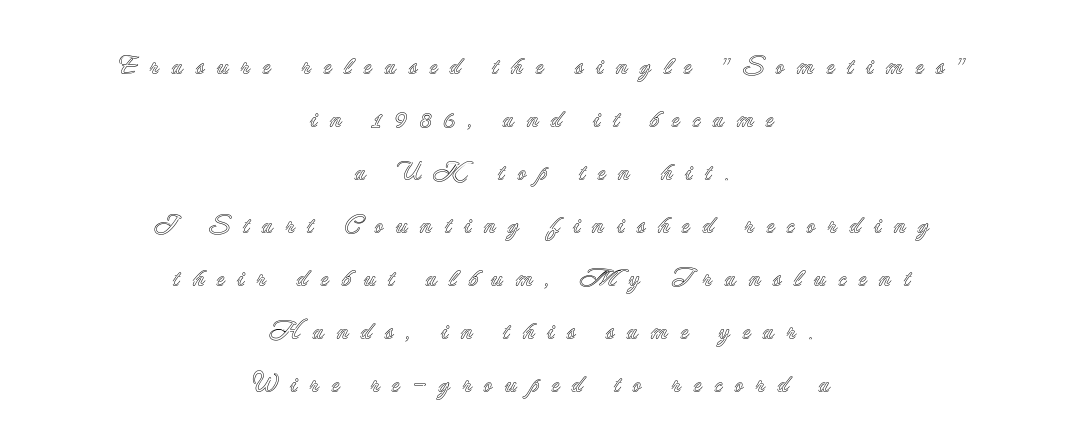
{"underline": "no", "align": "center", "line_spacing": "loose", "line_spacing_ratio": 2.12, "letter_spacing": "wide", "letter_spacing_em": 0.49, "glyph_px": 25}
